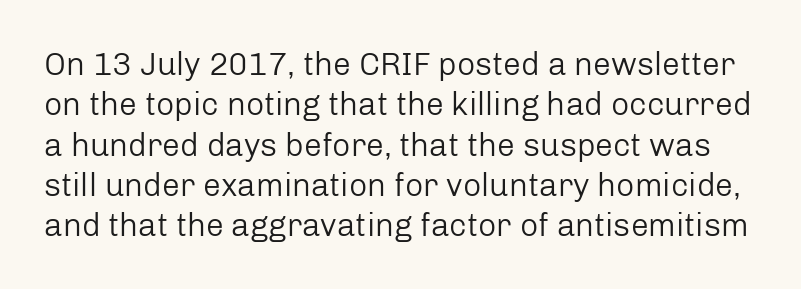
Rendered with straight, roman letterforms. The lines sit at an ordinary, default distance from one another. What stands out about the letter spacing? Nothing — it is the standard amount. The rendering shows plain stroke endings on the letterforms — a sans-serif design. Unmarked baselines from the first word to the last.
